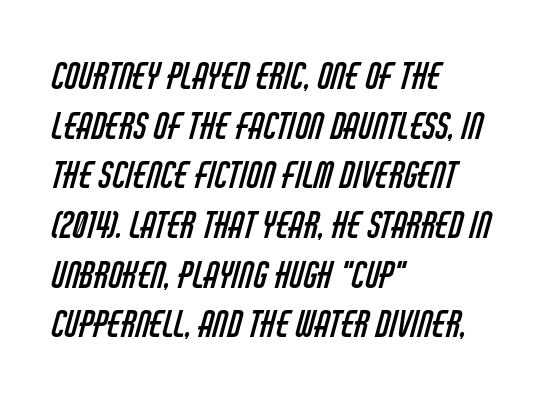
The image shows 36 px regular-weight, condensed sans-serif type; set left-aligned, normal line spacing (1.38x), normal letter spacing, not underlined; low stroke contrast and a large x-height.
